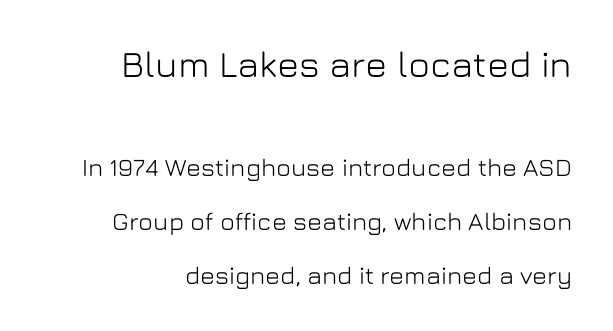
{"serif": "no", "italic": "no", "width": "normal", "stroke_contrast": "low", "x_height": "medium", "monospaced": "no", "underline": "no", "align": "right", "line_spacing": "loose", "line_spacing_ratio": 2.16, "letter_spacing": "normal", "letter_spacing_em": 0.0, "larger_block": "first", "size_ratio": 1.48, "glyph_px": 37}
